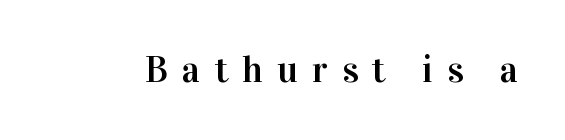
Quick note: underline off. Yep, those are serifs on the letters. A typesetter would call this proportional, since set widths differ per character. Short note: letters widely spaced. When letters stand straight like this, we call the style roman or upright.
